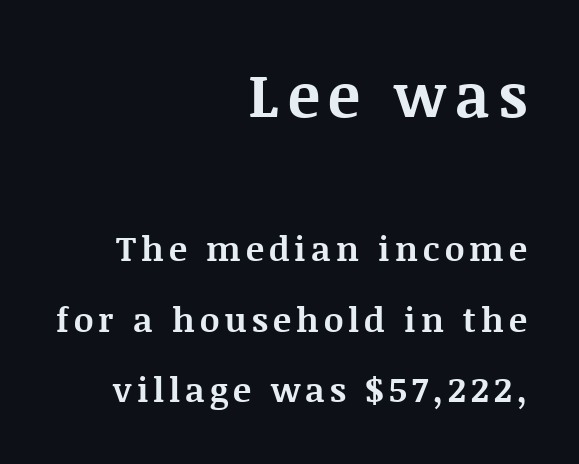
Q: Is the text bold? A: Yes.
Q: Is the text italic (slanted)? A: No, it is upright.
Q: Is the typeface a serif or a sans-serif typeface? A: Serif.
Q: Is the text underlined? A: No.
Q: How is the paragraph aligned? A: Right-aligned.
Q: Is the spacing between lines tight, normal or loose? A: Loose.
Q: Which block of text is set in a larger size, the first (top) or the second (bottom)? A: The first (top) one.
Q: Width (condensed, normal, or wide)? A: Normal.
Q: Stroke contrast? A: Medium.
Q: x-height? A: Large.
Q: Monospaced? A: No.
